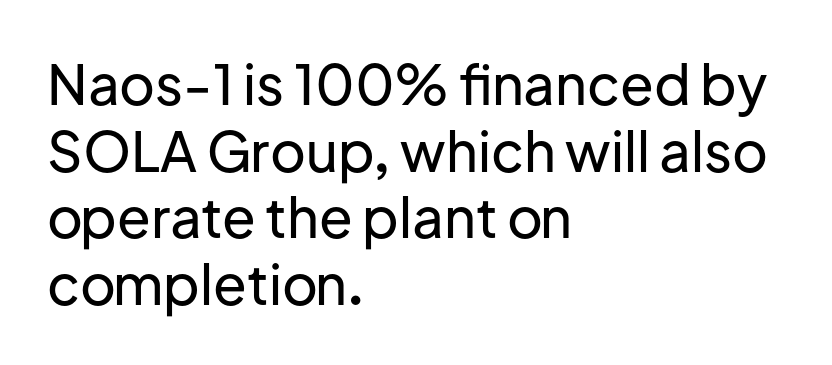
The image shows 55 px sans-serif type, upright; set left-aligned, line spacing 1.21x, normal letter spacing, not underlined; low stroke contrast and a medium x-height.
